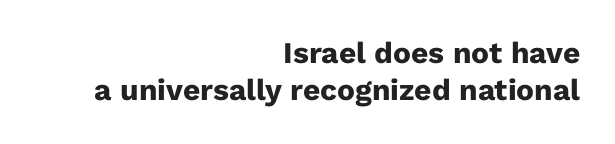
Characters remain perfectly vertical along every line. Typesetter's note: full bold, strokes at maximum text heaviness. Casual observation: everything's shoved over to the right. No extra tracking has been applied to these lines. The designer left line spacing at the default. Clear beneath every line of the passage.
